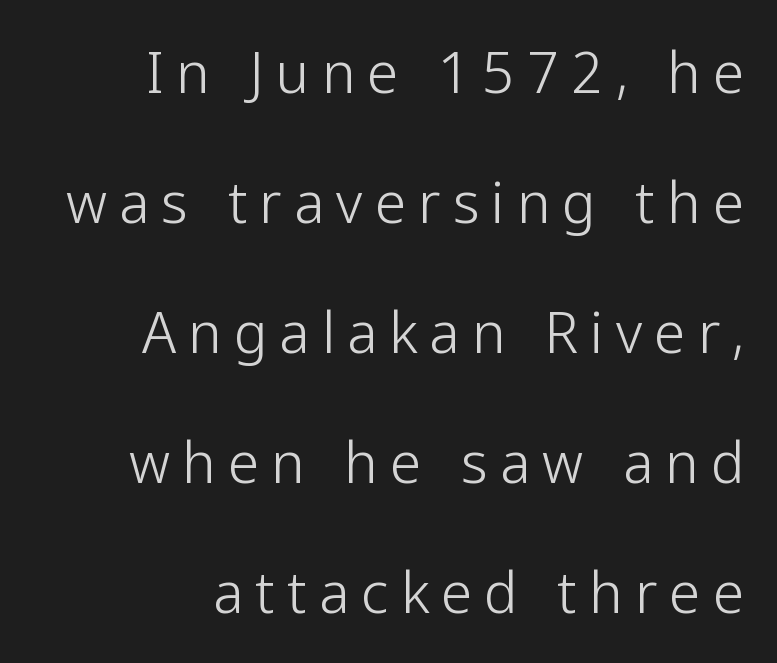
Q: Is the text bold? A: No.
Q: Is the text italic (slanted)? A: No, it is upright.
Q: Is the typeface a serif or a sans-serif typeface? A: Sans-serif.
Q: Is the text underlined? A: No.
Q: How is the paragraph aligned? A: Right-aligned.
Q: Is the spacing between letters normal or unusually wide? A: Unusually wide.
Q: Is the spacing between lines tight, normal or loose? A: Loose.
Q: Width (condensed, normal, or wide)? A: Normal.
Q: Stroke contrast? A: Low.
Q: x-height? A: Medium.
Q: Monospaced? A: No.
